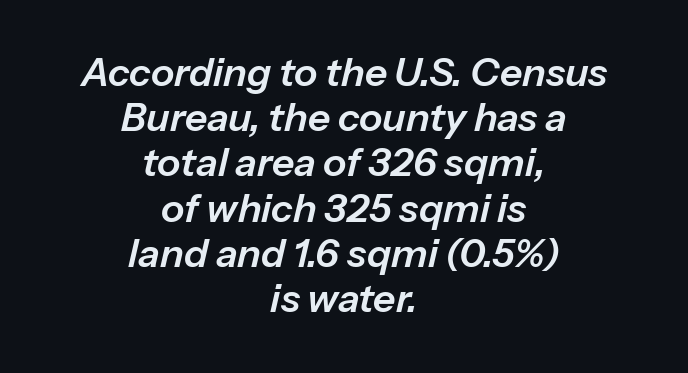
{"italic": "yes", "lean": "right", "slant_degrees": 13, "width": "normal", "stroke_contrast": "low", "x_height": "medium", "monospaced": "no", "underline": "no", "align": "center", "line_spacing_ratio": 1.16, "letter_spacing": "normal", "letter_spacing_em": 0.0, "glyph_px": 39}
